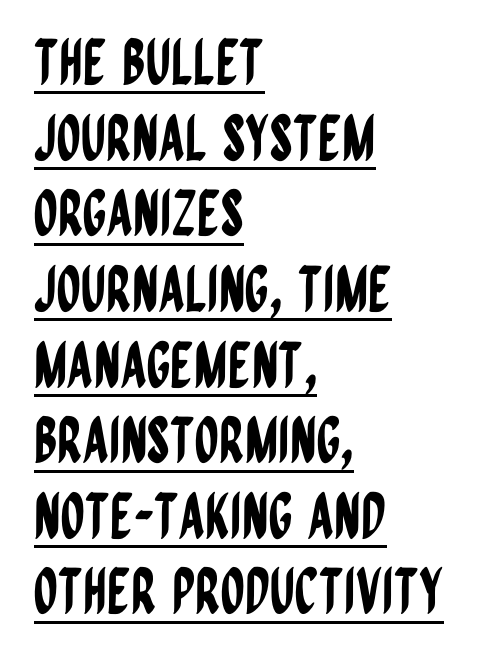
The image shows 62 px condensed sans-serif type, upright; set left-aligned, line spacing 1.22x, normal letter spacing, underlined; low stroke contrast and a large x-height.
